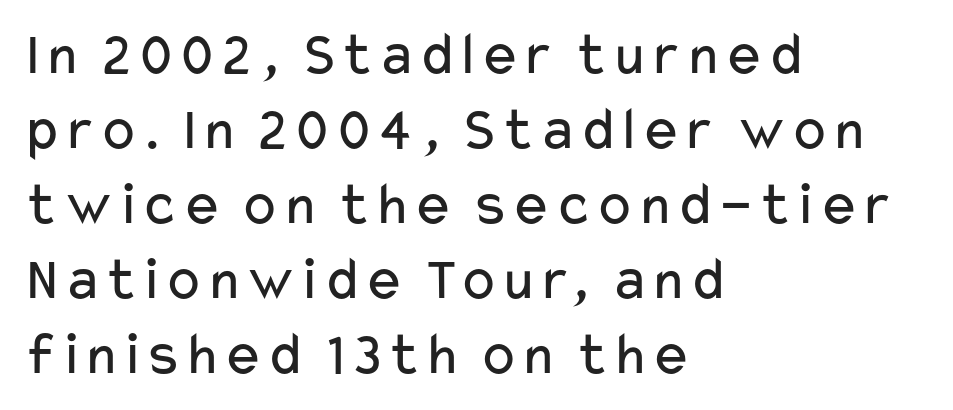
The image shows 62 px regular-weight, wide sans-serif type, upright; set left-aligned, line spacing 1.21x, normal letter spacing, not underlined; low stroke contrast and a medium x-height.
